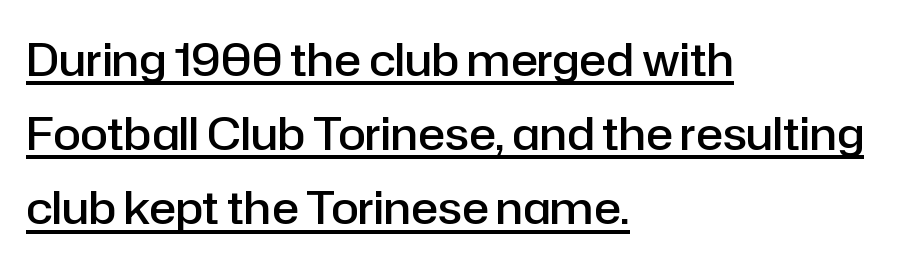
Tracking value appears to be zero — textbook default spacing. Are there feet on the stems? There aren't — it's a sans. A student would call this left alignment; a typographer would say flush left, rag right. Strokes here are thickened, but only to semibold level.
